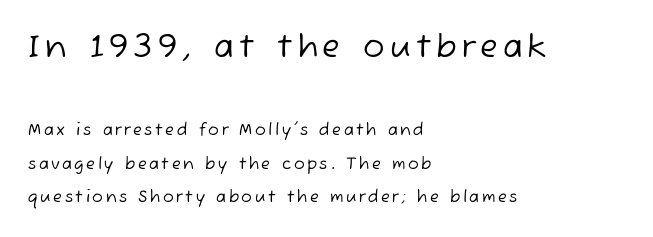
The image shows 32 px regular-weight sans-serif type; set left-aligned, loose line spacing (2.09x), not underlined; the first (top) block is 2.0x larger; low stroke contrast and a medium x-height.
